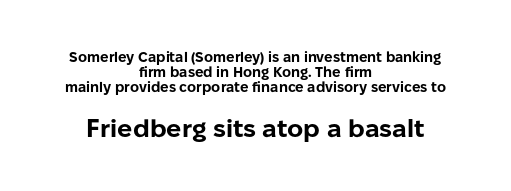
Does the bottom block carry the larger type? Yes, it does. Does the copy run flush right? No — it is centered line by line. Is there much room between lines? No — they nearly touch. The font is running at its bold setting. Nobody drew a line under any word here.
